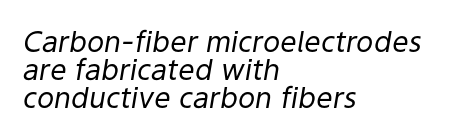
{"italic": "yes", "lean": "right", "slant_degrees": 9, "bold": "no", "weight": "regular", "width": "normal", "stroke_contrast": "low", "x_height": "medium", "monospaced": "no", "underline": "no", "align": "left", "line_spacing": "tight", "line_spacing_ratio": 0.97, "letter_spacing": "normal", "letter_spacing_em": 0.0, "glyph_px": 29}
